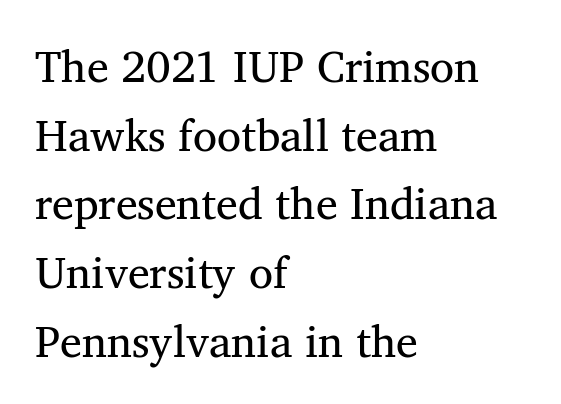
In terms of leading, this rendering sits right in the middle. Casual observation: everything's shoved over to the left. A bare baseline throughout the passage. The rendering uses natural spacing where letterforms have individual widths. Caption: standard tracking, unaltered.
